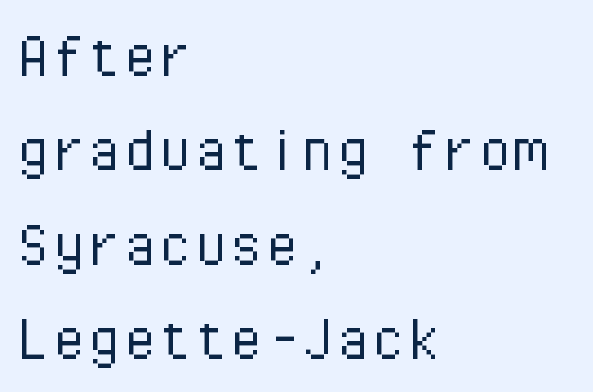
The image shows 71 px light sans-serif type, upright, monospaced; set left-aligned, normal line spacing (1.33x), normal letter spacing, not underlined; low stroke contrast and a medium x-height.
